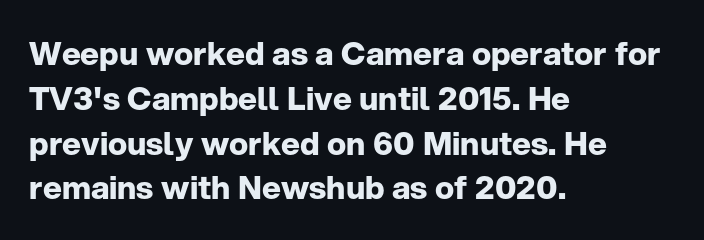
Q: Is the text bold? A: Yes.
Q: Is the text italic (slanted)? A: No, it is upright.
Q: Is the typeface a serif or a sans-serif typeface? A: Sans-serif.
Q: Is the text underlined? A: No.
Q: How is the paragraph aligned? A: Left-aligned.
Q: Is the spacing between letters normal or unusually wide? A: Normal.
Q: Is the spacing between lines tight, normal or loose? A: Normal.
Q: Width (condensed, normal, or wide)? A: Normal.
Q: Stroke contrast? A: Low.
Q: x-height? A: Medium.
Q: Monospaced? A: No.
